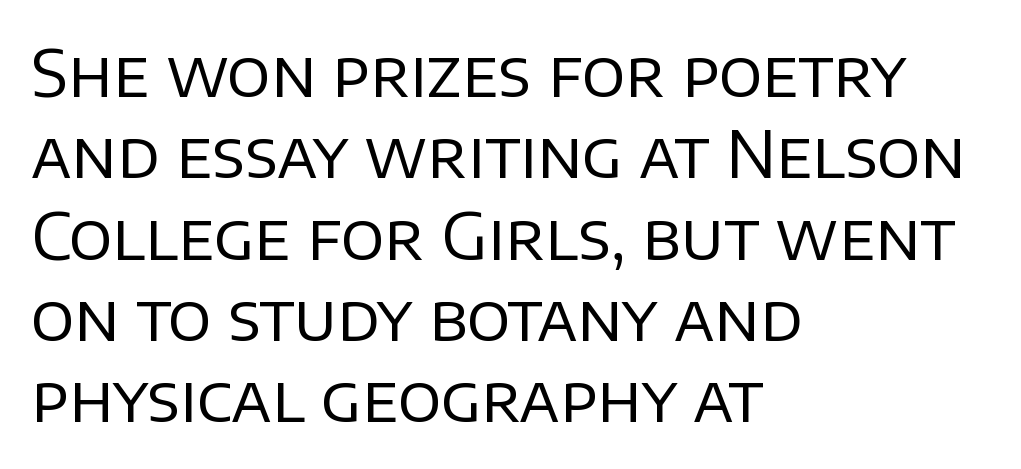
Q: Is the text bold? A: No.
Q: Is the text italic (slanted)? A: No, it is upright.
Q: Is the typeface a serif or a sans-serif typeface? A: Sans-serif.
Q: Is the text underlined? A: No.
Q: How is the paragraph aligned? A: Left-aligned.
Q: Is the spacing between letters normal or unusually wide? A: Normal.
Q: Is the spacing between lines tight, normal or loose? A: Normal.
Q: Width (condensed, normal, or wide)? A: Normal.
Q: Stroke contrast? A: Low.
Q: x-height? A: Large.
Q: Monospaced? A: No.
